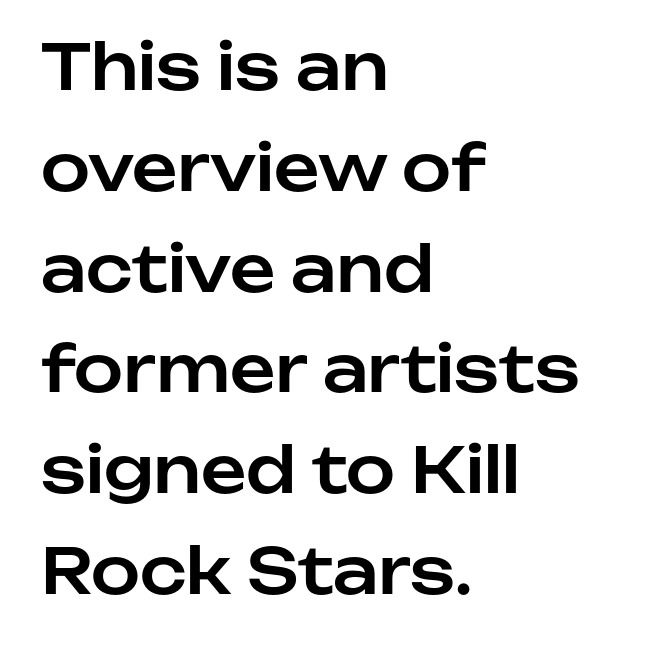
Q: Is the text italic (slanted)? A: No, it is upright.
Q: Is the typeface a serif or a sans-serif typeface? A: Sans-serif.
Q: Is the text underlined? A: No.
Q: How is the paragraph aligned? A: Left-aligned.
Q: Is the spacing between letters normal or unusually wide? A: Normal.
Q: Is the spacing between lines tight, normal or loose? A: Normal.
Q: Width (condensed, normal, or wide)? A: Normal.
Q: Stroke contrast? A: Low.
Q: x-height? A: Medium.
Q: Monospaced? A: No.
